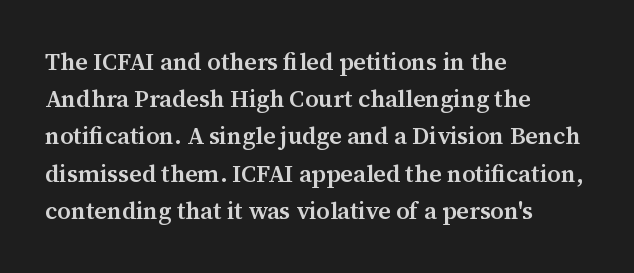
Q: Is the text bold? A: Semi-bold.
Q: Is the text italic (slanted)? A: No, it is upright.
Q: Is the text underlined? A: No.
Q: How is the paragraph aligned? A: Left-aligned.
Q: Is the spacing between letters normal or unusually wide? A: Normal.
Q: Is the spacing between lines tight, normal or loose? A: Normal.
